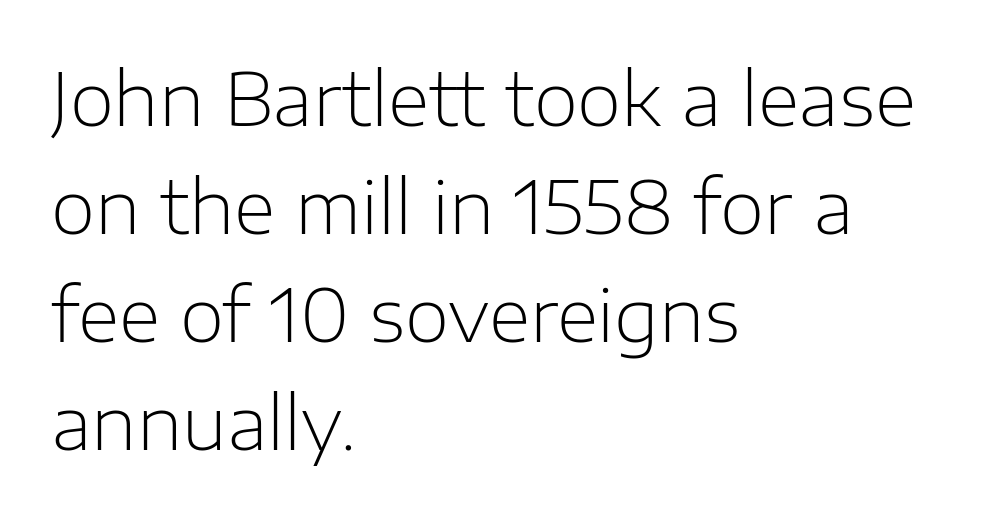
{"serif": "no", "italic": "no", "bold": "no", "weight": "light", "width": "normal", "stroke_contrast": "low", "x_height": "medium", "monospaced": "no", "underline": "no", "align": "left", "line_spacing": "normal", "line_spacing_ratio": 1.5, "letter_spacing": "normal", "letter_spacing_em": 0.0, "glyph_px": 72}
